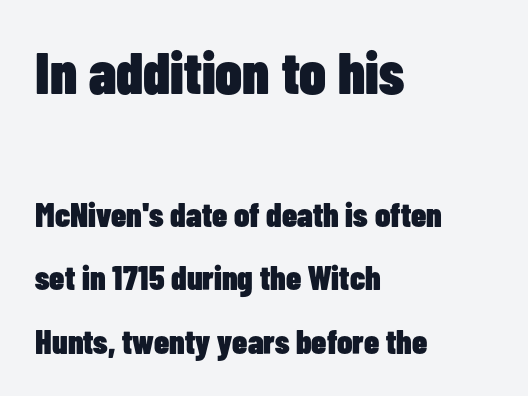
The first block has been scaled up relative to the second. Font category for this specimen: sans-serif. These lines carry a lot of weight — the face is fully bold. The passage shown has conventional tracking throughout.
